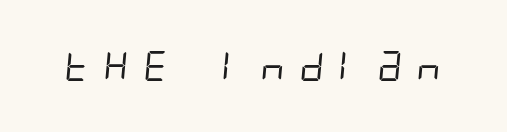
Q: Is the text bold? A: No.
Q: Is the typeface a serif or a sans-serif typeface? A: Sans-serif.
Q: Is the text underlined? A: No.
Q: Is the spacing between letters normal or unusually wide? A: Unusually wide.
Q: Width (condensed, normal, or wide)? A: Condensed.
Q: Stroke contrast? A: Low.
Q: x-height? A: Large.
